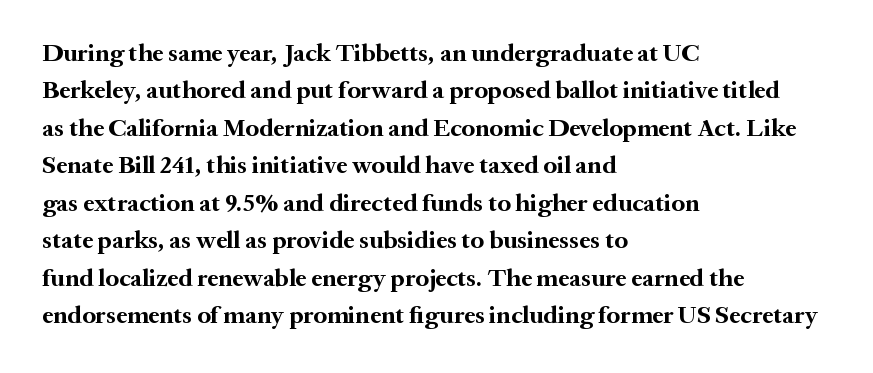
{"italic": "no", "bold": "yes", "underline": "no", "align": "left", "line_spacing": "normal", "line_spacing_ratio": 1.5, "letter_spacing": "normal", "letter_spacing_em": 0.0, "glyph_px": 25}
